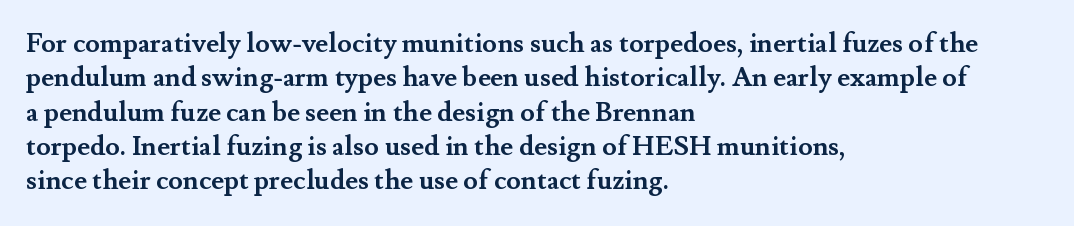
Q: Is the text bold? A: Yes.
Q: Is the text italic (slanted)? A: No, it is upright.
Q: Is the text underlined? A: No.
Q: How is the paragraph aligned? A: Left-aligned.
Q: Is the spacing between letters normal or unusually wide? A: Normal.
Q: Is the spacing between lines tight, normal or loose? A: Normal.
